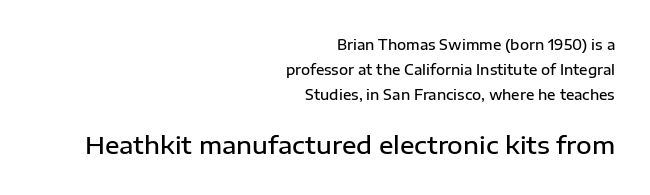
The image shows 24 px text type, upright; set right-aligned, line spacing 1.77x, normal letter spacing, not underlined; the second (bottom) block is 1.71x larger.
